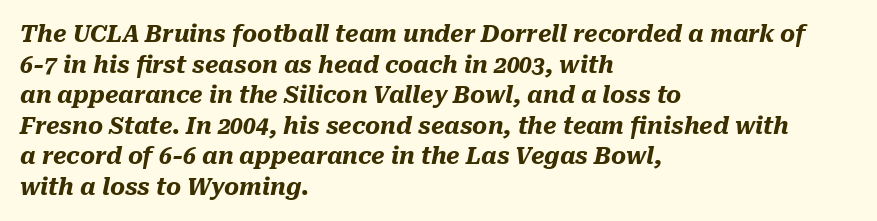
Q: Is the text bold? A: Yes.
Q: Is the text italic (slanted)? A: Yes, it leans right by about 10 degrees.
Q: Is the text underlined? A: No.
Q: How is the paragraph aligned? A: Left-aligned.
Q: Is the spacing between letters normal or unusually wide? A: Normal.
Q: Is the spacing between lines tight, normal or loose? A: Normal.
